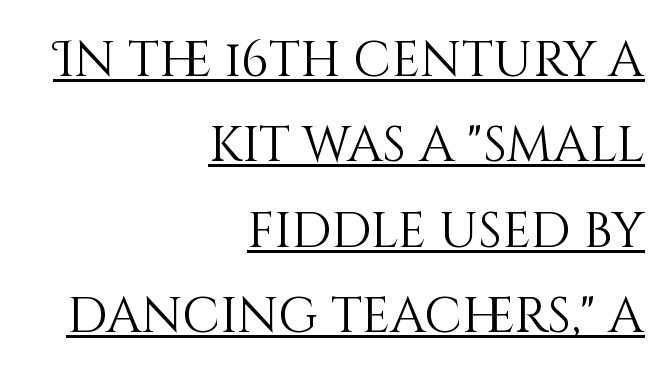
A rule runs beneath these lines of type. Compared with a typical body face, this is equally light or lighter still. Italic? Not at all — the glyphs are vertical. Each letter keeps its own natural width here, so spacing adapts to shape. Default kerning and tracking; the words read as compact shapes.
